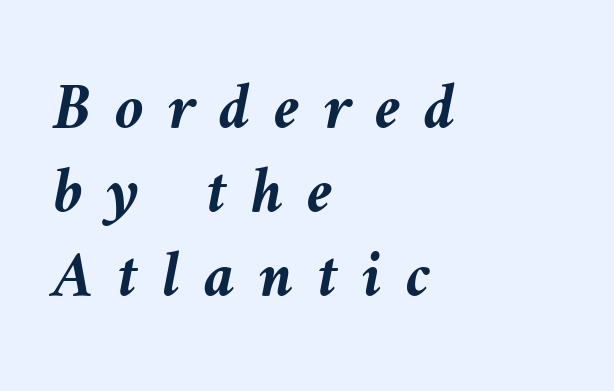
{"italic": "yes", "lean": "left", "slant_degrees": 10, "bold": "yes", "weight": "semibold", "width": "normal", "stroke_contrast": "medium", "x_height": "medium", "monospaced": "no", "underline": "no", "align": "left", "line_spacing": "normal", "line_spacing_ratio": 1.27, "letter_spacing": "wide", "letter_spacing_em": 0.36, "glyph_px": 66}
